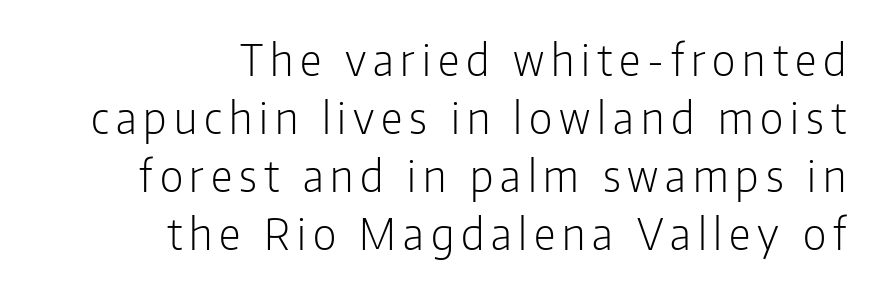
{"serif": "no", "italic": "no", "bold": "no", "weight": "light", "width": "condensed", "stroke_contrast": "low", "x_height": "medium", "monospaced": "no", "underline": "no", "align": "right", "line_spacing": "normal", "line_spacing_ratio": 1.35, "glyph_px": 43}
